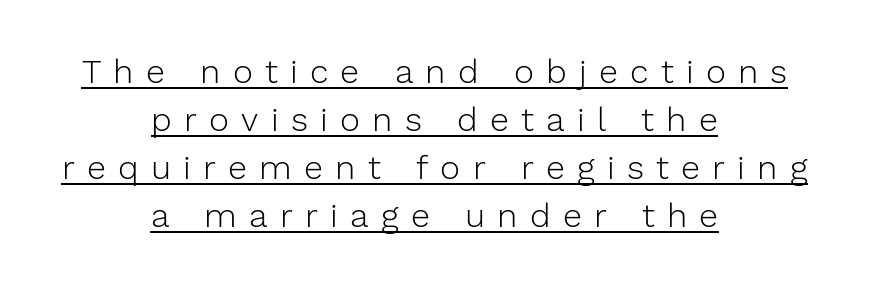
The image shows 34 px light sans-serif type, upright; set centered, normal line spacing (1.41x), unusually wide letter spacing (+0.36 em), underlined; low stroke contrast and a medium x-height.
